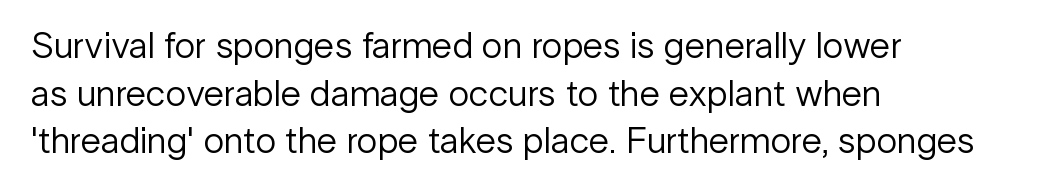
Is this a heavy cut? Hardly; it is regular or lighter. How are the letters spaced? Ordinarily, with no added tracking. The ragged edge is on the right, which tells us the setting is flush left. Characters remain perfectly vertical along every line. This sample has the flowing, uneven cadence of proportional lettering. The area under the type is left untouched.
